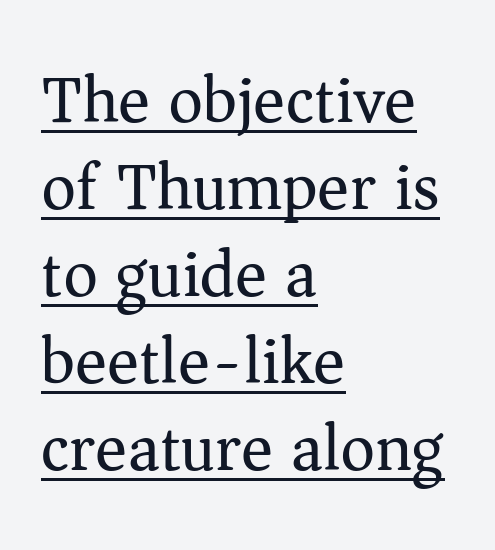
{"serif": "yes", "italic": "no", "bold": "no", "weight": "regular", "width": "normal", "stroke_contrast": "medium", "x_height": "medium", "monospaced": "no", "underline": "yes", "align": "left", "line_spacing": "normal", "line_spacing_ratio": 1.3, "letter_spacing": "normal", "letter_spacing_em": 0.0, "glyph_px": 67}
